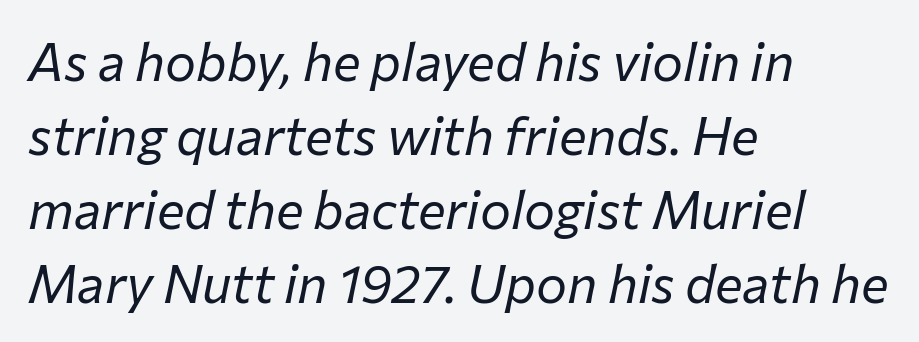
Casual observation: everything's shoved over to the left. The typography opts for an oblique posture over an upright one. A typesetter would call this proportional, since set widths differ per character. The zone under the glyphs is completely vacant. The designer left line spacing at the default.
